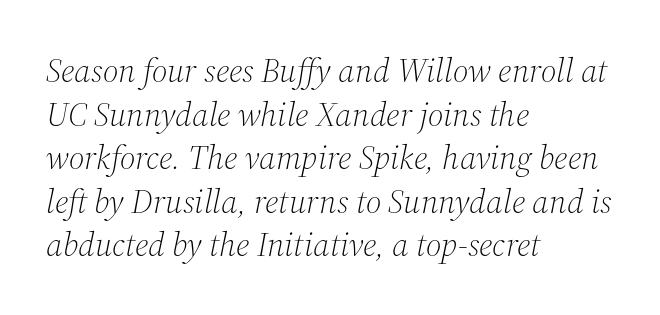
Q: Is the text bold? A: No.
Q: Is the text italic (slanted)? A: Yes, it leans right by about 12 degrees.
Q: Is the typeface a serif or a sans-serif typeface? A: Serif.
Q: Is the text underlined? A: No.
Q: How is the paragraph aligned? A: Left-aligned.
Q: Is the spacing between letters normal or unusually wide? A: Normal.
Q: Is the spacing between lines tight, normal or loose? A: Normal.
Q: Width (condensed, normal, or wide)? A: Normal.
Q: Stroke contrast? A: Medium.
Q: x-height? A: Medium.
Q: Monospaced? A: No.
